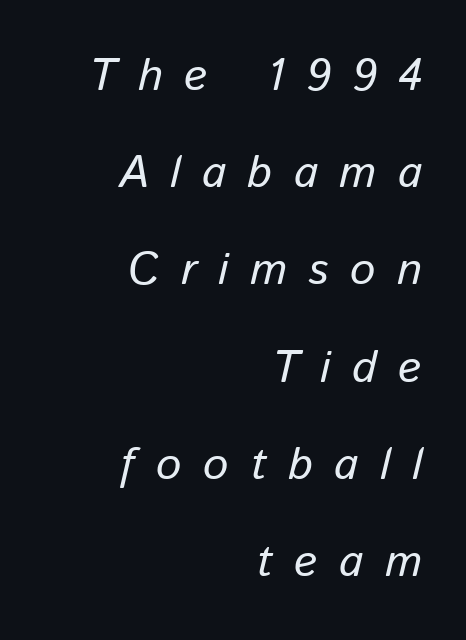
Summary of vertical rhythm: relaxed, with wide interline spacing. Here the designer chose a conventional face with non-uniform glyph widths. Line ends are locked; line starts wander. The gap between lines stays unmarked. The tracking reads as deliberately expanded to a designer's eye. The glyphs look as if they've been sheared to an angle.
